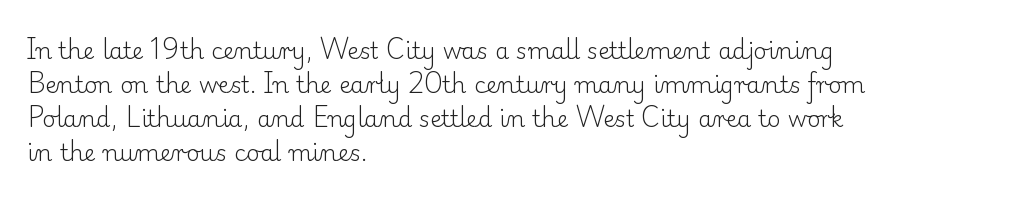
{"italic": "no", "bold": "no", "underline": "no", "align": "left", "line_spacing": "normal", "line_spacing_ratio": 1.48, "letter_spacing": "normal", "letter_spacing_em": 0.0, "glyph_px": 23}
